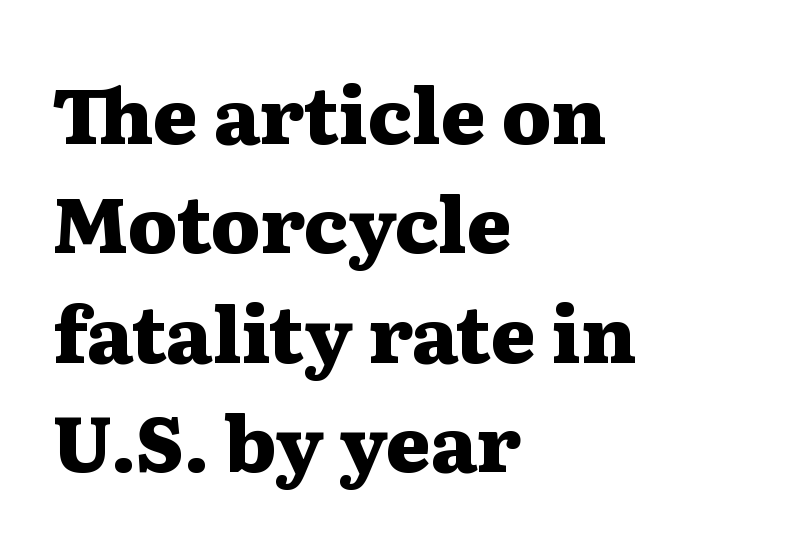
{"serif": "yes", "italic": "no", "bold": "yes", "weight": "heavy", "width": "wide", "stroke_contrast": "medium", "x_height": "medium", "monospaced": "no", "underline": "no", "align": "left", "line_spacing": "normal", "line_spacing_ratio": 1.42, "letter_spacing": "normal", "letter_spacing_em": 0.0, "glyph_px": 77}
